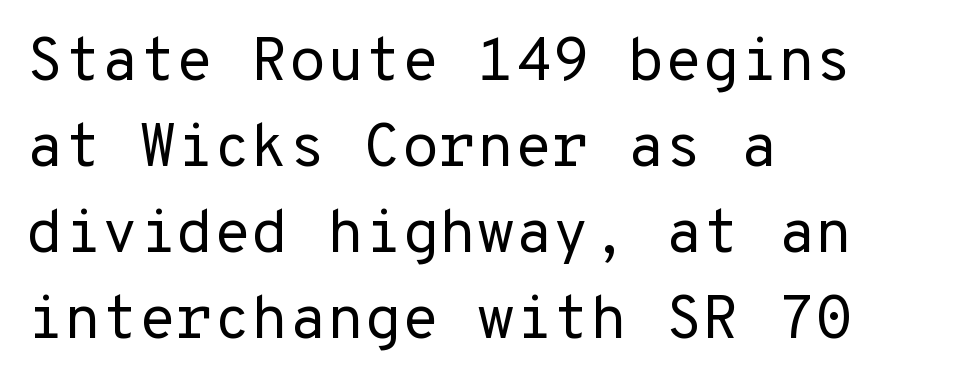
{"serif": "no", "italic": "no", "bold": "no", "weight": "regular", "width": "normal", "stroke_contrast": "low", "x_height": "medium", "underline": "no", "align": "left", "line_spacing": "normal", "line_spacing_ratio": 1.41, "letter_spacing": "normal", "letter_spacing_em": 0.0, "glyph_px": 61}
